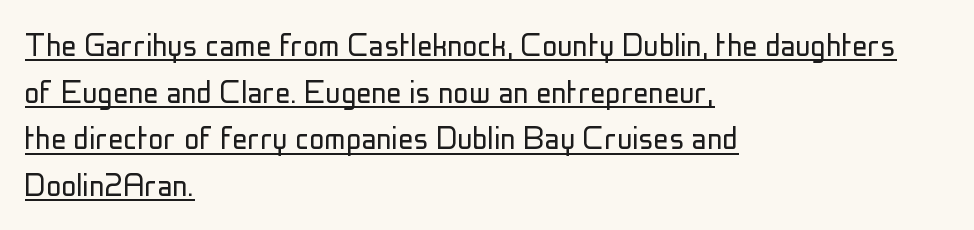
Emphasis is given by a line drawn under the lettering. The type is set solid horizontally, with unmodified tracking. Proportional: the letters do not fall into vertical columns. If you drew a ruler down the left edge, every line would touch it. Letterform terminals end flat and unadorned throughout the passage. The typography opts for an upright posture over an oblique one.
